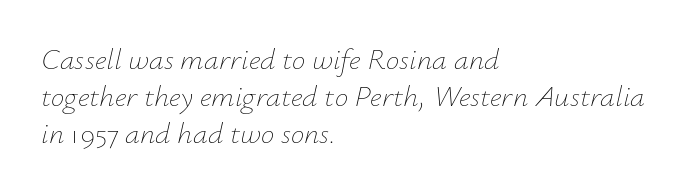
The letters advance in unequal steps, a hallmark of proportional type. The string is rendered with underlining switched off. The text carries the slant typical of an italic or oblique font. Visually the block forms a straight wall on the left and a jagged coastline on the right. The gaps between neighbouring characters are ordinary and unremarkable.
